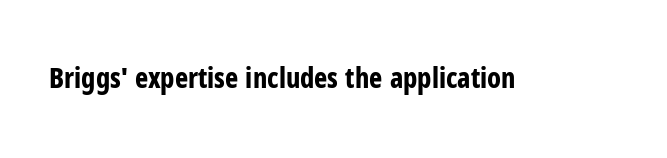
Is this a fixed-width face? No — the glyphs have proportional, varying widths. The face used here has the dense, thick strokes of a bold. The passage shown is not underscored anywhere. Examine the stroke ends and you'll find no serifs.
